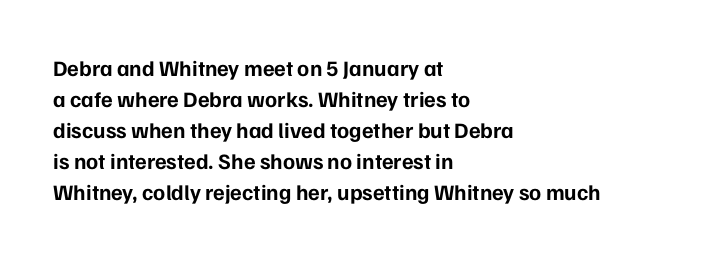
Q: Is the text bold? A: Yes.
Q: Is the text italic (slanted)? A: No, it is upright.
Q: Is the text underlined? A: No.
Q: How is the paragraph aligned? A: Left-aligned.
Q: Is the spacing between letters normal or unusually wide? A: Normal.
Q: Is the spacing between lines tight, normal or loose? A: Normal.
